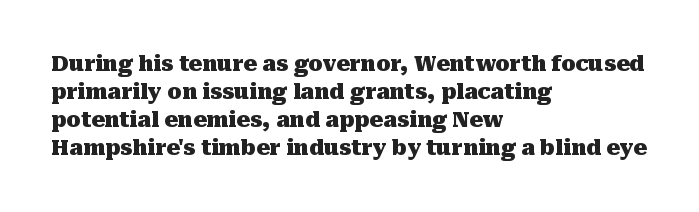
Style check: upright. Reading down the block, your eye returns to a fixed left position each line. This rendering leaves character spacing at its baseline value. Check under the words: just untouched page.
